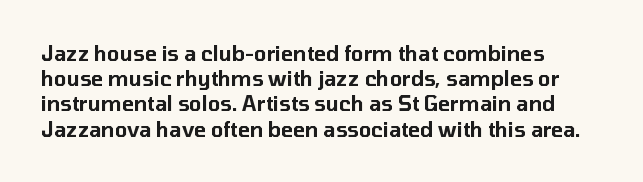
{"italic": "no", "underline": "no", "align": "left", "line_spacing": "normal", "line_spacing_ratio": 1.26, "letter_spacing": "normal", "letter_spacing_em": 0.0, "glyph_px": 20}
